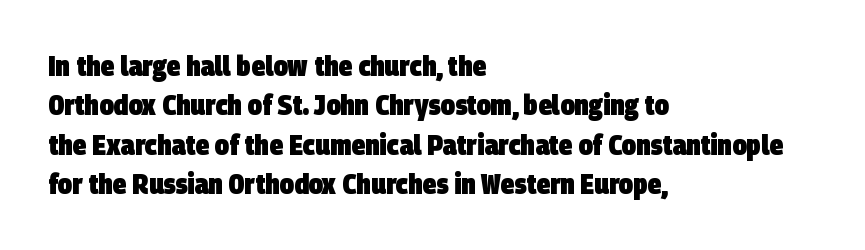
Plenty of ink on the page — the face is bold. Honestly, the letter spacing is just normal — you wouldn't notice it. Quick note: interline space is typical. Where is the straight margin? On the left. Beneath every word, the page is bare. Each letter keeps its own natural width here, so spacing adapts to shape.
